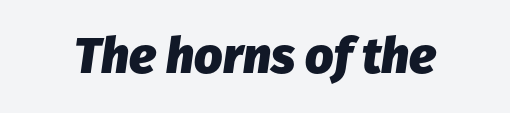
Q: Is the text bold? A: Yes.
Q: Is the text italic (slanted)? A: Yes, it leans right by about 8 degrees.
Q: Is the text underlined? A: No.
Q: Is the spacing between letters normal or unusually wide? A: Normal.
Q: Width (condensed, normal, or wide)? A: Normal.
Q: Stroke contrast? A: Low.
Q: x-height? A: Medium.
Q: Monospaced? A: No.
